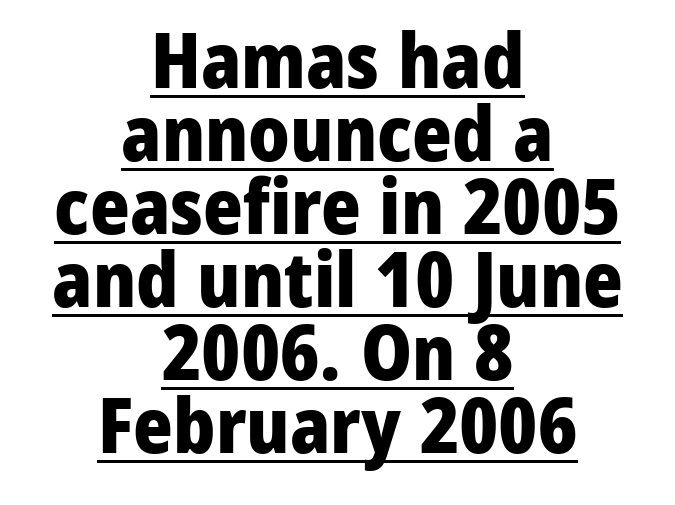
The image shows 76 px heavy sans-serif type, upright; set centered, tight line spacing (0.96x), normal letter spacing, underlined; low stroke contrast and a medium x-height.
